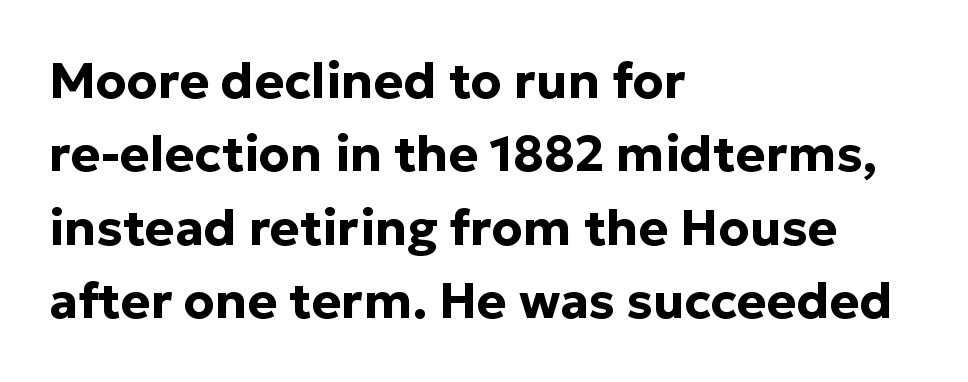
Q: Is the text bold? A: Yes.
Q: Is the text italic (slanted)? A: No, it is upright.
Q: Is the typeface a serif or a sans-serif typeface? A: Sans-serif.
Q: Is the text underlined? A: No.
Q: How is the paragraph aligned? A: Left-aligned.
Q: Is the spacing between letters normal or unusually wide? A: Normal.
Q: Is the spacing between lines tight, normal or loose? A: Normal.
Q: Width (condensed, normal, or wide)? A: Normal.
Q: Stroke contrast? A: Low.
Q: x-height? A: Medium.
Q: Monospaced? A: No.
